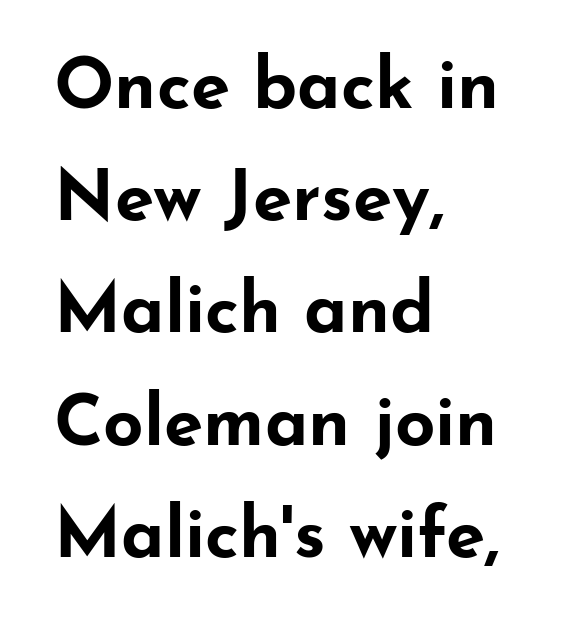
{"serif": "no", "italic": "no", "bold": "yes", "weight": "bold", "width": "wide", "stroke_contrast": "low", "x_height": "small", "monospaced": "no", "underline": "no", "align": "left", "line_spacing": "normal", "line_spacing_ratio": 1.58, "letter_spacing": "normal", "letter_spacing_em": 0.0, "glyph_px": 71}
